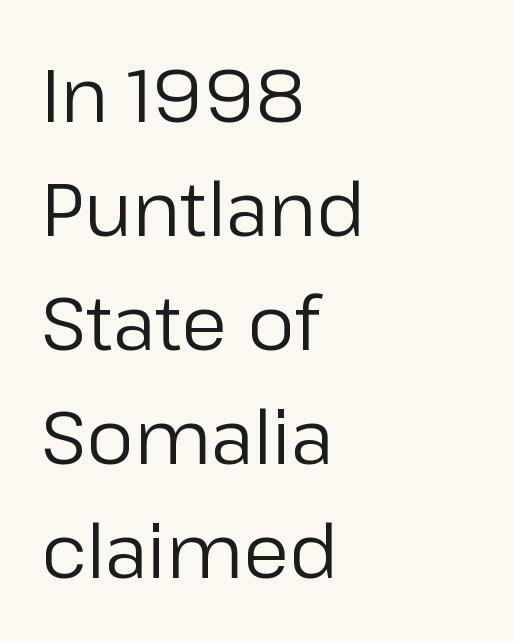
The image shows 75 px regular-weight sans-serif type, upright; set left-aligned, normal line spacing (1.52x), normal letter spacing, not underlined; low stroke contrast and a medium x-height.
